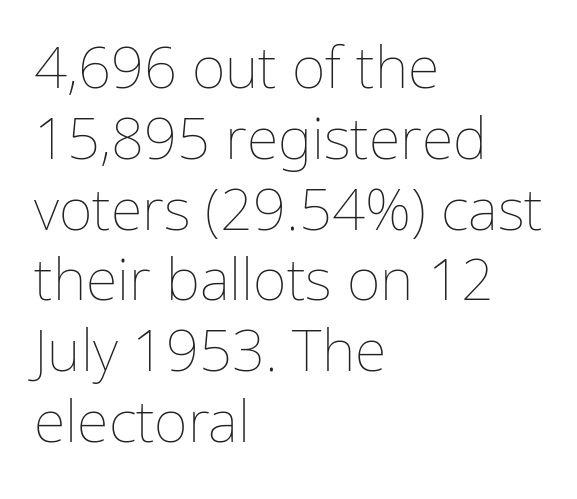
You could not count columns in this text — the font is proportionally spaced. The type sits square on the baseline with zero lean. Tracking value appears to be zero — textbook default spacing. Just letters on the line, the space beneath them empty.
